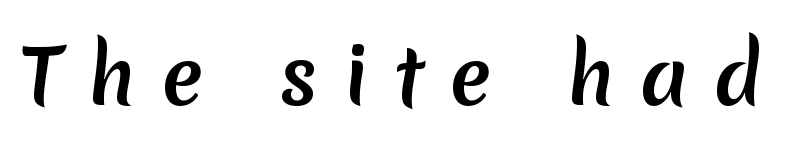
Q: Is the text bold? A: Yes.
Q: Is the typeface a serif or a sans-serif typeface? A: Sans-serif.
Q: Is the text underlined? A: No.
Q: Is the spacing between letters normal or unusually wide? A: Unusually wide.
Q: Width (condensed, normal, or wide)? A: Normal.
Q: Stroke contrast? A: Low.
Q: x-height? A: Medium.
Q: Monospaced? A: No.
